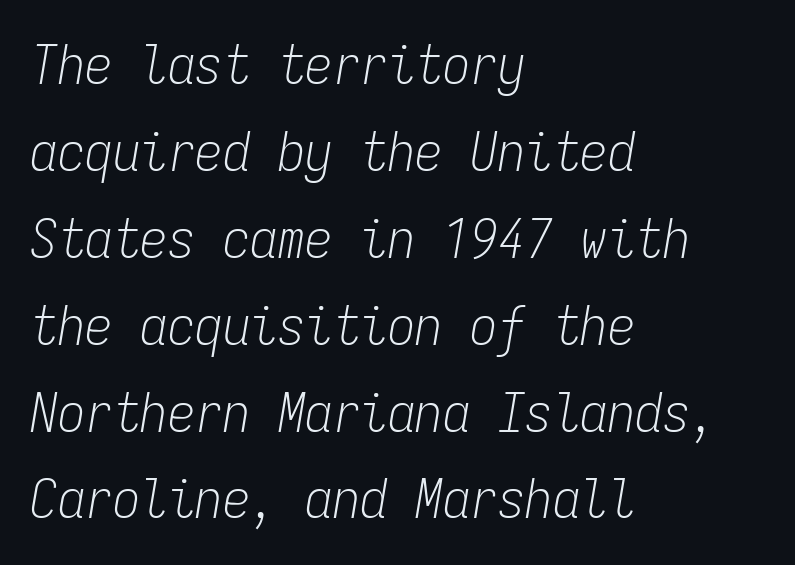
Is this a fixed-width face? Yes — each glyph sits in an identical cell. Only glyphs here, with clear space below each row. Heaviness? Minimal to ordinary, like unemphasized prose. Short and long lines alike share a common starting point at left. Looking at the ascenders, they clearly lean.
